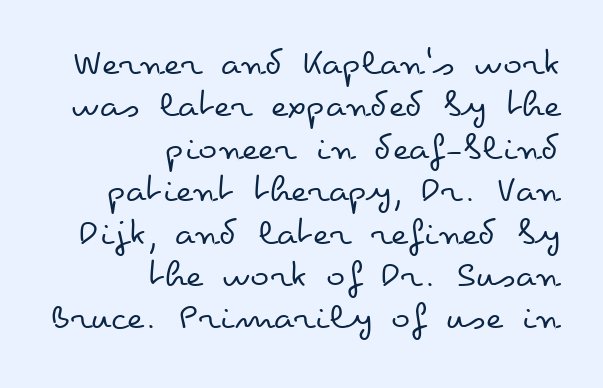
What stands out about the letter spacing? Nothing — it is the standard amount. The strip under each line holds only bare page. In terms of posture, this sample is upright. Rows of type sit shoulder to shoulder in the vertical direction. Caption: face not bold, strokes unweighted. Varying glyph widths throughout — classic text-font behaviour.
